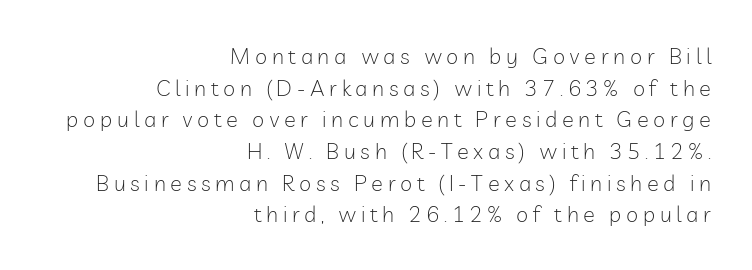
The type is letterspaced generously, with wide tracking. The letterforms sit at book weight or below. Evenly set lines give the paragraph a standard silhouette. The passage shown is not underscored anywhere. When letters stand straight like this, we call the style roman or upright. The rendering anchors every line to the right-hand side.
